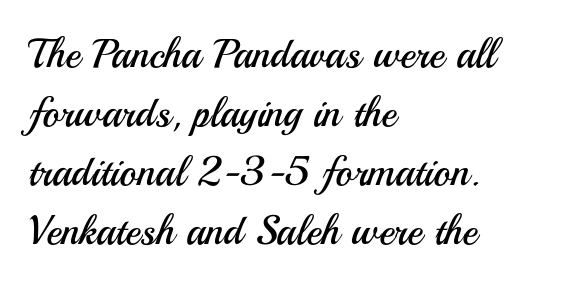
The image shows 41 px regular-weight sans-serif type; set left-aligned, normal line spacing (1.44x), normal letter spacing, not underlined; medium stroke contrast and a small x-height.
